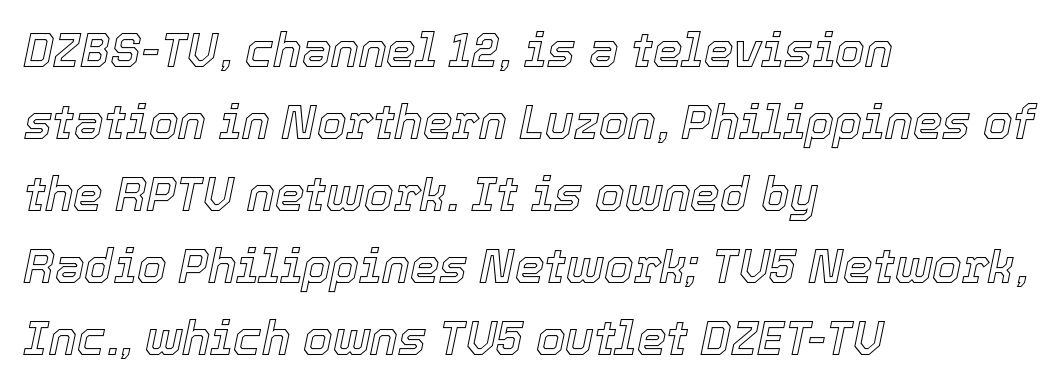
Regarding leading, the lines here are spaced in the standard way. Compared with typical body copy, the letter spacing here is the same. The ragged edge is on the right, which tells us the setting is flush left. This sample uses an oblique cut, with every glyph tilted off the vertical. A clean baseline with only descenders dipping below it. These lines are rendered in a variable-pitch font.
